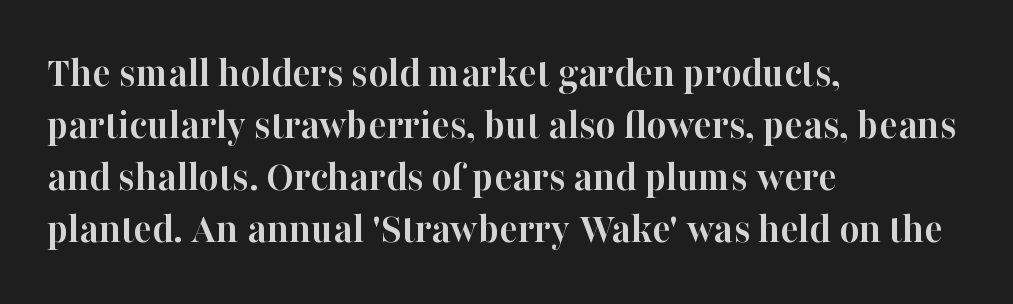
The image shows 43 px semibold serif type, upright; set left-aligned, line spacing 1.21x, normal letter spacing, not underlined; high stroke contrast and a medium x-height.
